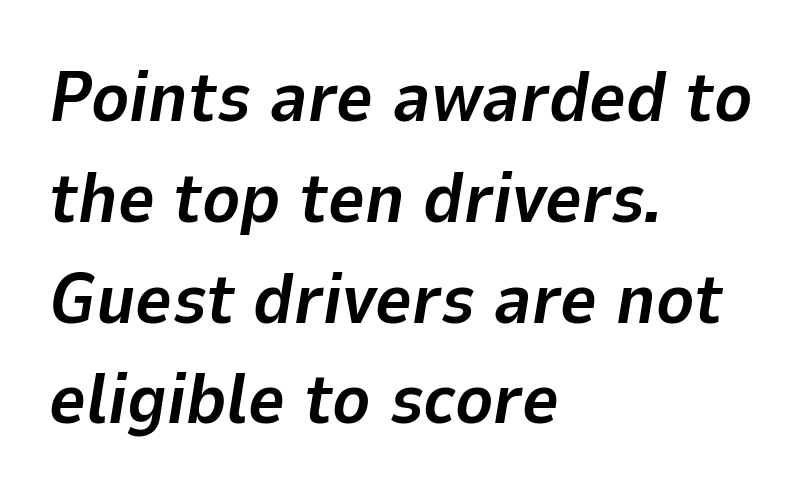
You could not count columns in this text — the font is proportionally spaced. Emphasis-style slanted type is in use. Underline: absent. Line starts are locked; line ends wander. I'd describe the lettering as bold — thick and assertive. You could call the tracking neutral — neither tight nor loose.
